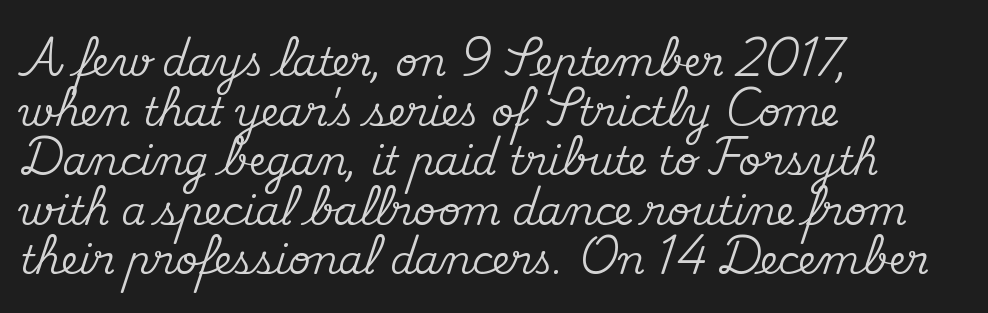
{"serif": "yes", "width": "normal", "stroke_contrast": "medium", "x_height": "small", "monospaced": "no", "underline": "no", "align": "left", "line_spacing": "normal", "line_spacing_ratio": 1.27, "letter_spacing": "normal", "letter_spacing_em": 0.0, "glyph_px": 39}
